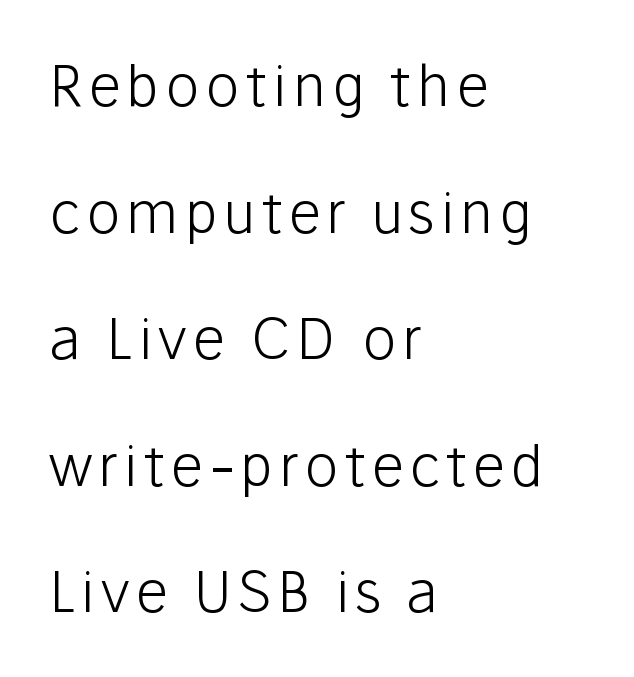
{"serif": "no", "italic": "no", "bold": "no", "weight": "light", "width": "normal", "stroke_contrast": "low", "x_height": "medium", "monospaced": "no", "underline": "no", "align": "left", "line_spacing": "loose", "line_spacing_ratio": 2.22, "glyph_px": 57}
